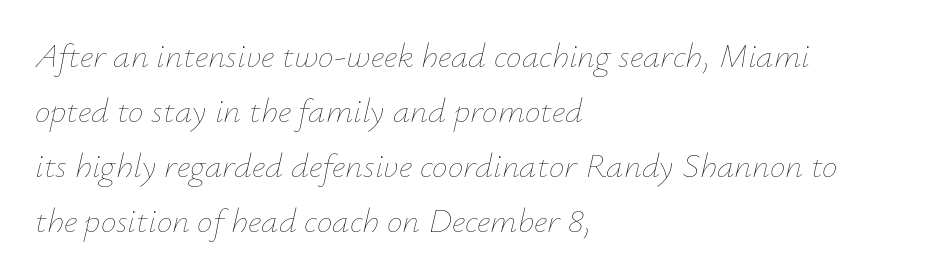
Q: Is the text bold? A: No.
Q: Is the text italic (slanted)? A: Yes, it leans right by about 12 degrees.
Q: Is the text underlined? A: No.
Q: How is the paragraph aligned? A: Left-aligned.
Q: Is the spacing between letters normal or unusually wide? A: Normal.
Q: Is the spacing between lines tight, normal or loose? A: Normal.
Q: Width (condensed, normal, or wide)? A: Normal.
Q: Stroke contrast? A: Low.
Q: x-height? A: Small.
Q: Monospaced? A: No.
